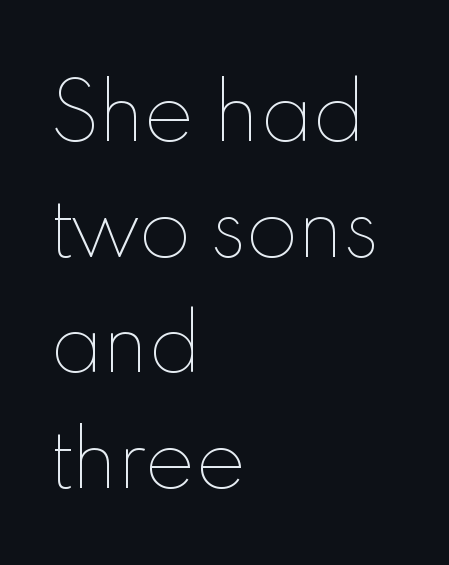
{"italic": "no", "bold": "no", "weight": "thin", "width": "normal", "x_height": "small", "monospaced": "no", "underline": "no", "align": "left", "line_spacing": "normal", "line_spacing_ratio": 1.52, "letter_spacing": "normal", "letter_spacing_em": 0.0, "glyph_px": 76}
